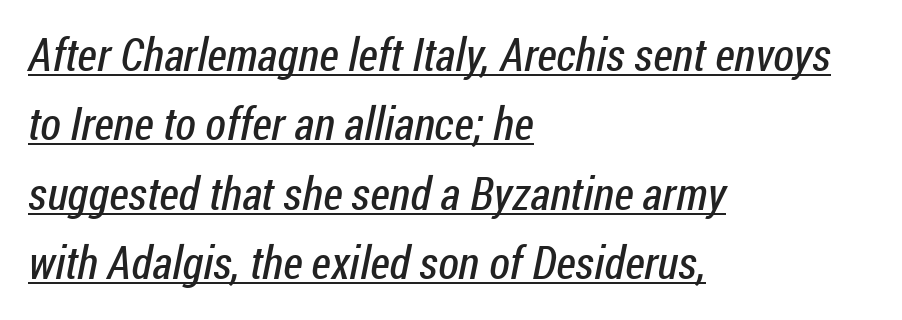
Q: Is the text bold? A: No.
Q: Is the typeface a serif or a sans-serif typeface? A: Sans-serif.
Q: Is the text underlined? A: Yes.
Q: How is the paragraph aligned? A: Left-aligned.
Q: Is the spacing between letters normal or unusually wide? A: Normal.
Q: Is the spacing between lines tight, normal or loose? A: Normal.
Q: Width (condensed, normal, or wide)? A: Condensed.
Q: Stroke contrast? A: Low.
Q: x-height? A: Medium.
Q: Monospaced? A: No.
